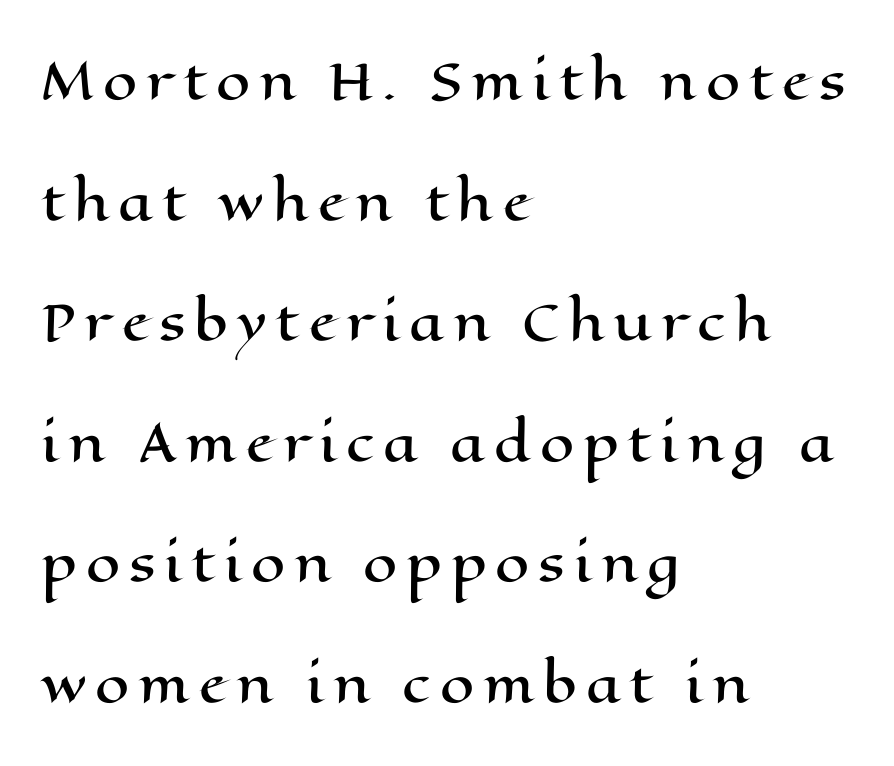
The image shows 49 px wide type, upright; set left-aligned, loose line spacing (2.46x), not underlined; high stroke contrast and a medium x-height.
